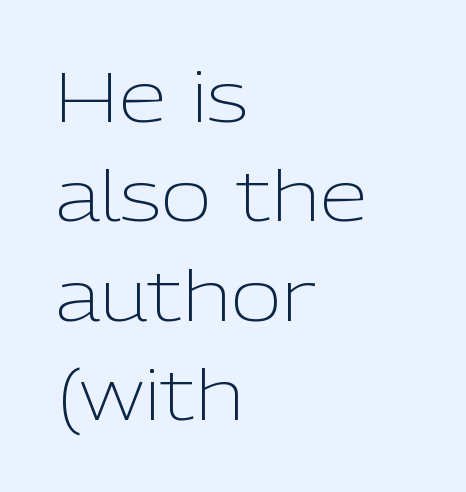
Is there much room between lines? A standard amount, neither cramped nor airy. This sample uses plain, unmodified letter spacing. The foot of each line stays bare and open. Casual observation: everything's shoved over to the left. Varying glyph widths throughout — classic text-font behaviour. Characters remain perfectly vertical along every line.
